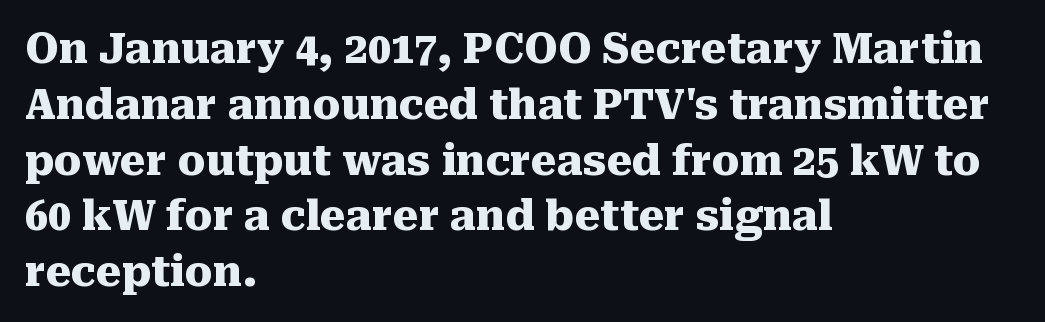
The image shows 41 px heavy serif type, upright; set left-aligned, normal line spacing (1.36x), normal letter spacing, not underlined; medium stroke contrast and a medium x-height.
